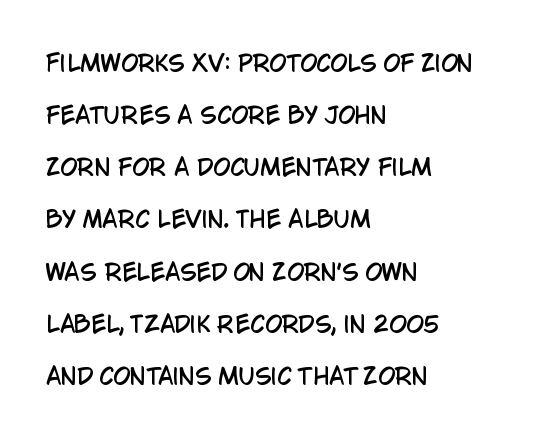
Q: Is the text italic (slanted)? A: No, it is upright.
Q: Is the text underlined? A: No.
Q: How is the paragraph aligned? A: Left-aligned.
Q: Is the spacing between letters normal or unusually wide? A: Normal.
Q: Is the spacing between lines tight, normal or loose? A: Loose.
